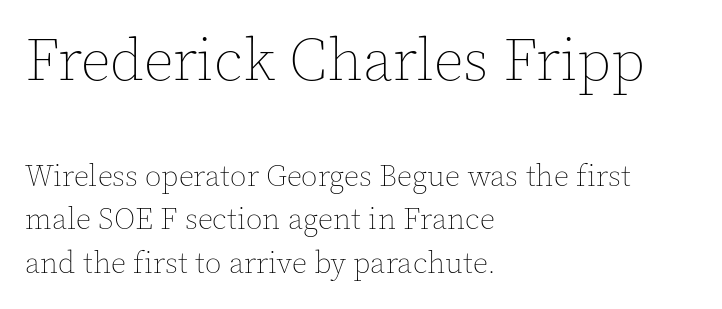
Q: Is the text bold? A: No.
Q: Is the text italic (slanted)? A: No, it is upright.
Q: Is the text underlined? A: No.
Q: How is the paragraph aligned? A: Left-aligned.
Q: Is the spacing between letters normal or unusually wide? A: Normal.
Q: Is the spacing between lines tight, normal or loose? A: Normal.
Q: Which block of text is set in a larger size, the first (top) or the second (bottom)? A: The first (top) one.
Q: Width (condensed, normal, or wide)? A: Normal.
Q: x-height? A: Medium.
Q: Monospaced? A: No.
